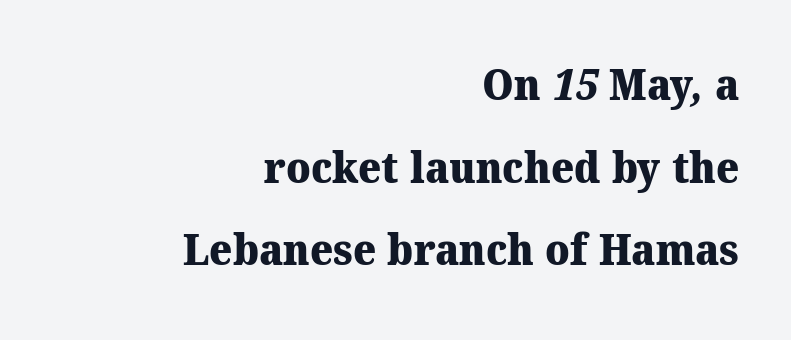
The setting favours the right margin, as signatures and pull-quotes sometimes do. Varying glyph widths throughout — classic text-font behaviour. The type is set solid horizontally, with unmodified tracking. The face used here has the dense, thick strokes of a bold. Stroke terminals: seriffed.
